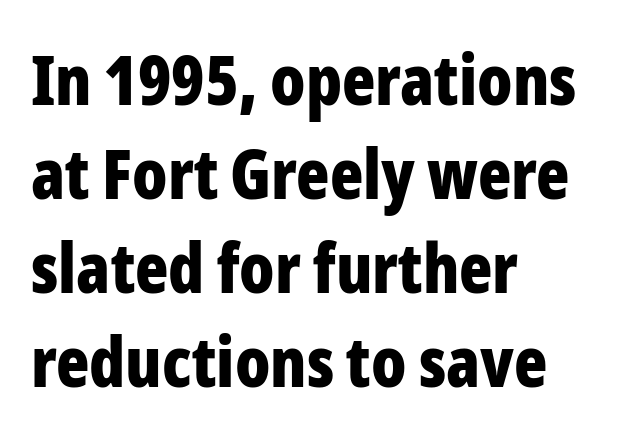
The image shows 69 px bold, condensed sans-serif type, upright; set left-aligned, normal line spacing (1.36x), normal letter spacing, not underlined; low stroke contrast and a medium x-height.
